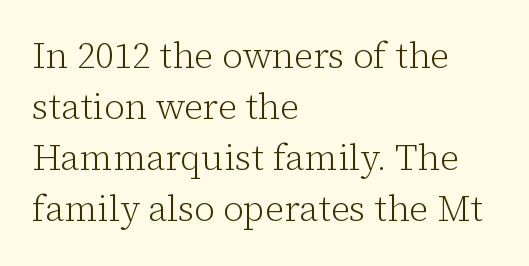
Q: Is the text bold? A: No.
Q: Is the text italic (slanted)? A: No, it is upright.
Q: Is the typeface a serif or a sans-serif typeface? A: Serif.
Q: Is the text underlined? A: No.
Q: How is the paragraph aligned? A: Left-aligned.
Q: Is the spacing between letters normal or unusually wide? A: Normal.
Q: Is the spacing between lines tight, normal or loose? A: Normal.
Q: Width (condensed, normal, or wide)? A: Normal.
Q: Stroke contrast? A: Low.
Q: x-height? A: Medium.
Q: Monospaced? A: No.
